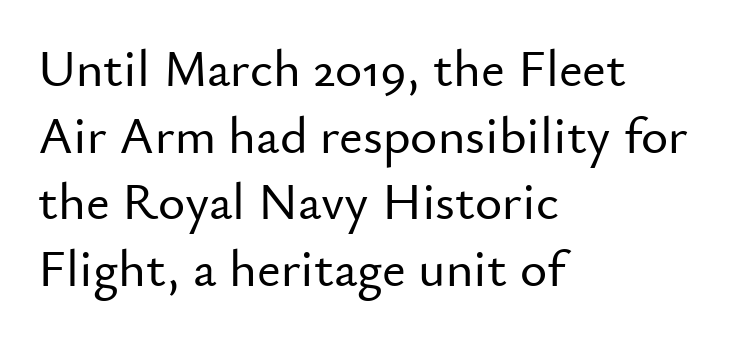
The image shows 52 px sans-serif type, upright; set left-aligned, normal line spacing (1.28x), normal letter spacing, not underlined; low stroke contrast and a small x-height.
